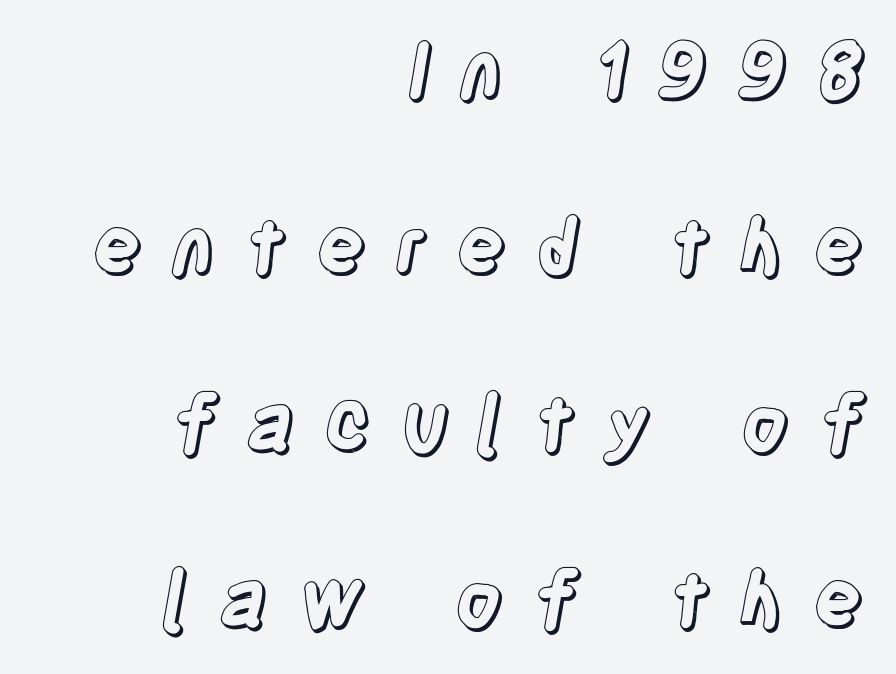
{"width": "condensed", "x_height": "large", "monospaced": "no", "underline": "no", "align": "right", "line_spacing": "loose", "line_spacing_ratio": 2.32, "letter_spacing": "wide", "letter_spacing_em": 0.36, "glyph_px": 76}
